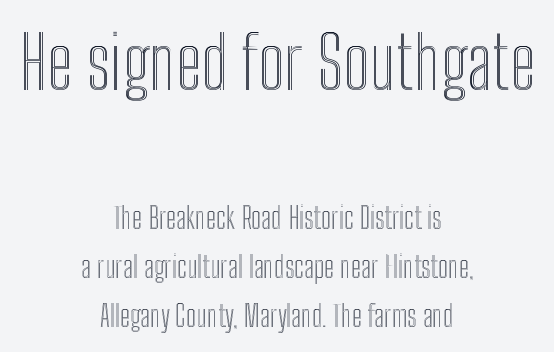
Q: Is the text italic (slanted)? A: No, it is upright.
Q: Is the text underlined? A: No.
Q: How is the paragraph aligned? A: Centered.
Q: Is the spacing between letters normal or unusually wide? A: Normal.
Q: Is the spacing between lines tight, normal or loose? A: Normal.
Q: Which block of text is set in a larger size, the first (top) or the second (bottom)? A: The first (top) one.
Q: Width (condensed, normal, or wide)? A: Condensed.
Q: x-height? A: Medium.
Q: Monospaced? A: No.
